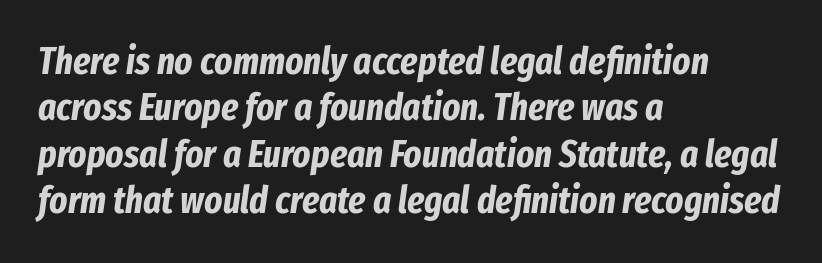
Q: Is the text bold? A: Yes.
Q: Is the text italic (slanted)? A: Yes, it leans right by about 8 degrees.
Q: Is the text underlined? A: No.
Q: How is the paragraph aligned? A: Left-aligned.
Q: Is the spacing between letters normal or unusually wide? A: Normal.
Q: Width (condensed, normal, or wide)? A: Condensed.
Q: Stroke contrast? A: Low.
Q: x-height? A: Medium.
Q: Monospaced? A: No.
